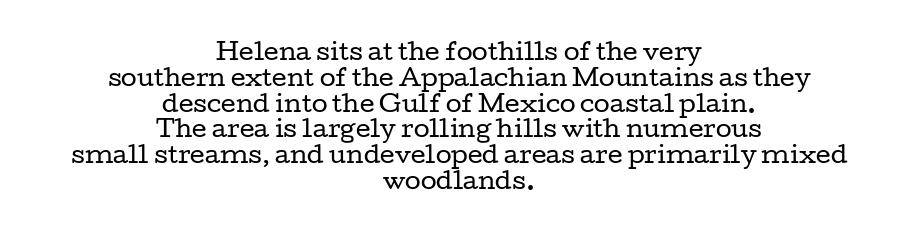
{"italic": "no", "bold": "no", "underline": "no", "align": "center", "line_spacing": "tight", "line_spacing_ratio": 1.12, "letter_spacing": "normal", "letter_spacing_em": 0.0, "glyph_px": 23}
